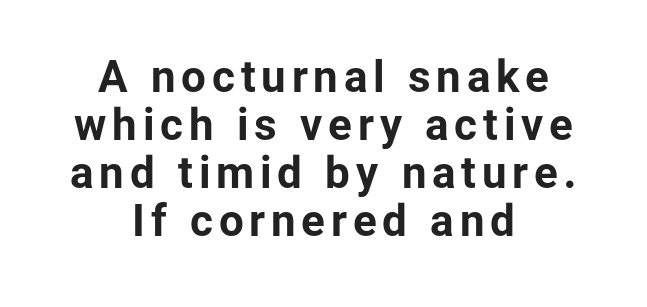
Every row of glyphs is offset so its center matches the block's center. The face used here is proportionally spaced, like ordinary book or web type. Unlike a traditional serif, this face leaves its strokes unadorned. Does the leading feel generous? Not at all — it's pinched.
